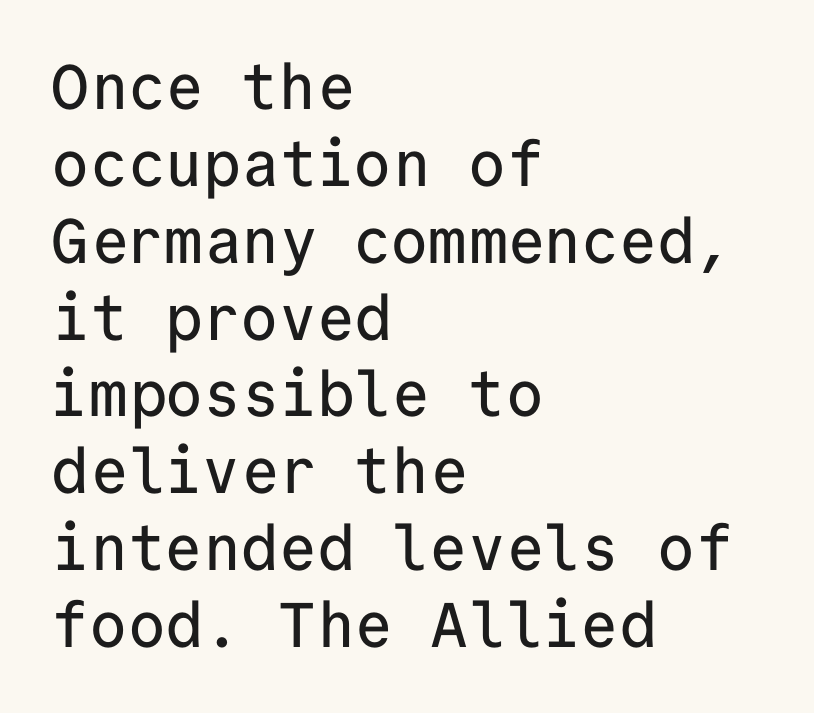
Q: Is the text italic (slanted)? A: No, it is upright.
Q: Is the typeface a serif or a sans-serif typeface? A: Sans-serif.
Q: Is the text underlined? A: No.
Q: How is the paragraph aligned? A: Left-aligned.
Q: Is the spacing between letters normal or unusually wide? A: Normal.
Q: Width (condensed, normal, or wide)? A: Normal.
Q: Stroke contrast? A: Low.
Q: x-height? A: Medium.
Q: Monospaced? A: Yes.
